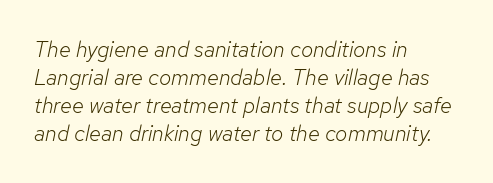
{"italic": "yes", "lean": "right", "slant_degrees": 12, "bold": "no", "underline": "no", "align": "left", "line_spacing": "normal", "line_spacing_ratio": 1.28, "letter_spacing": "normal", "letter_spacing_em": 0.0, "glyph_px": 22}
